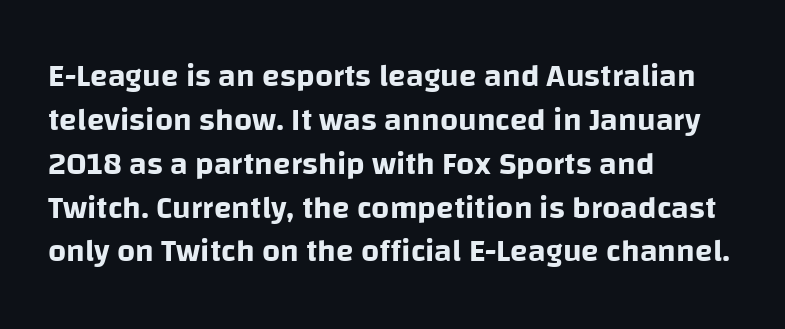
The image shows 32 px sans-serif type, upright; set left-aligned, normal line spacing (1.37x), normal letter spacing, not underlined; low stroke contrast and a large x-height.
